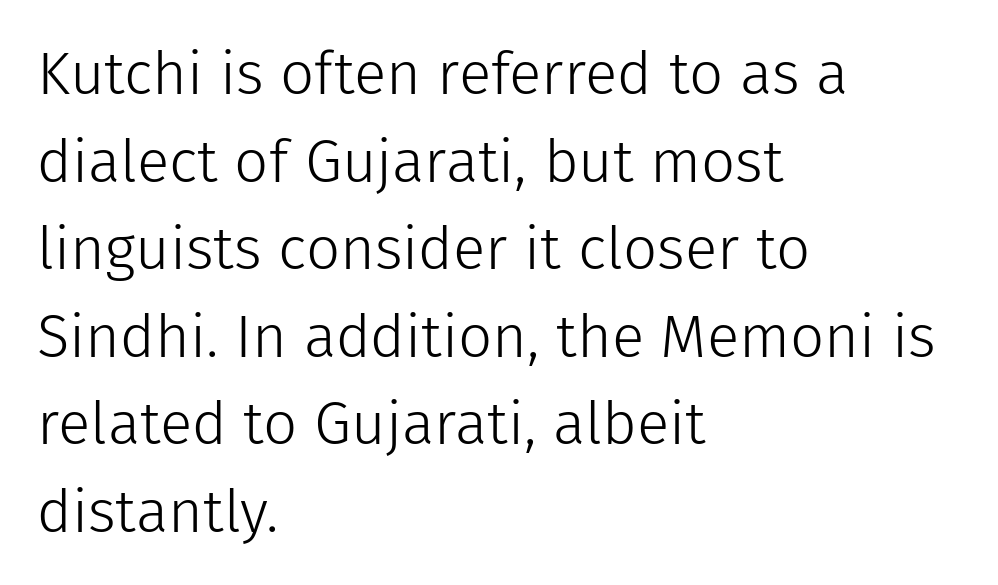
Compared with typical body copy, the letter spacing here is the same. Posture: upright roman. These lines are composed in type without serifs. The words here are not underlined.
